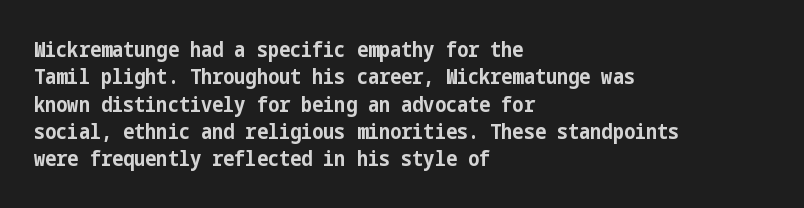
Q: Is the text bold? A: Yes.
Q: Is the text italic (slanted)? A: No, it is upright.
Q: Is the text underlined? A: No.
Q: How is the paragraph aligned? A: Left-aligned.
Q: Is the spacing between letters normal or unusually wide? A: Normal.
Q: Is the spacing between lines tight, normal or loose? A: Normal.
